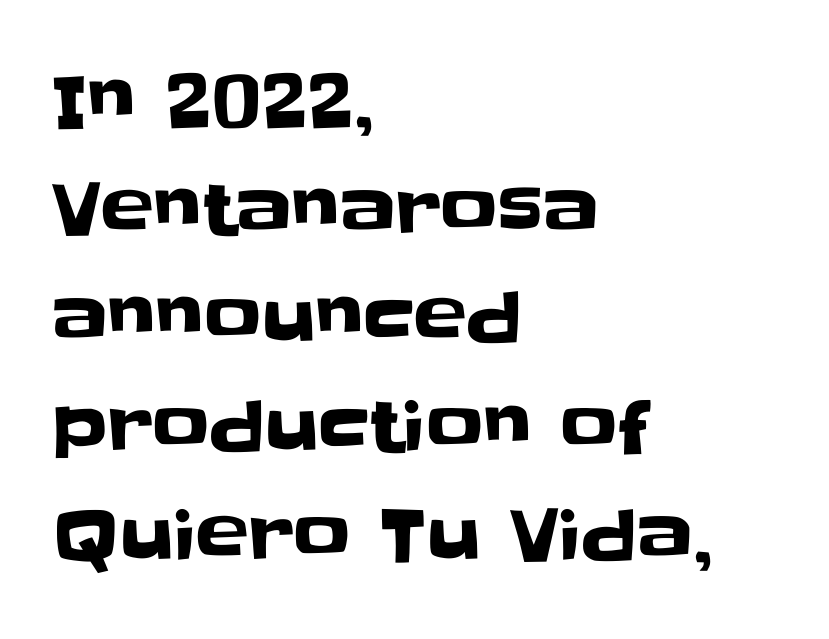
{"serif": "no", "italic": "no", "width": "normal", "stroke_contrast": "low", "x_height": "large", "monospaced": "no", "underline": "no", "align": "left", "line_spacing": "normal", "line_spacing_ratio": 1.53, "letter_spacing": "normal", "letter_spacing_em": 0.0, "glyph_px": 71}
